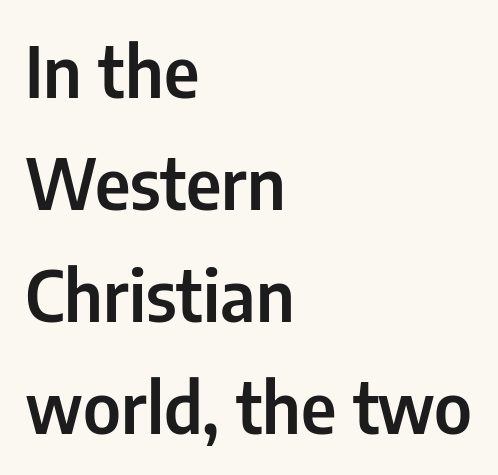
Q: Is the text italic (slanted)? A: No, it is upright.
Q: Is the typeface a serif or a sans-serif typeface? A: Sans-serif.
Q: Is the text underlined? A: No.
Q: How is the paragraph aligned? A: Left-aligned.
Q: Is the spacing between letters normal or unusually wide? A: Normal.
Q: Is the spacing between lines tight, normal or loose? A: Normal.
Q: Width (condensed, normal, or wide)? A: Condensed.
Q: Stroke contrast? A: Low.
Q: x-height? A: Medium.
Q: Monospaced? A: No.
